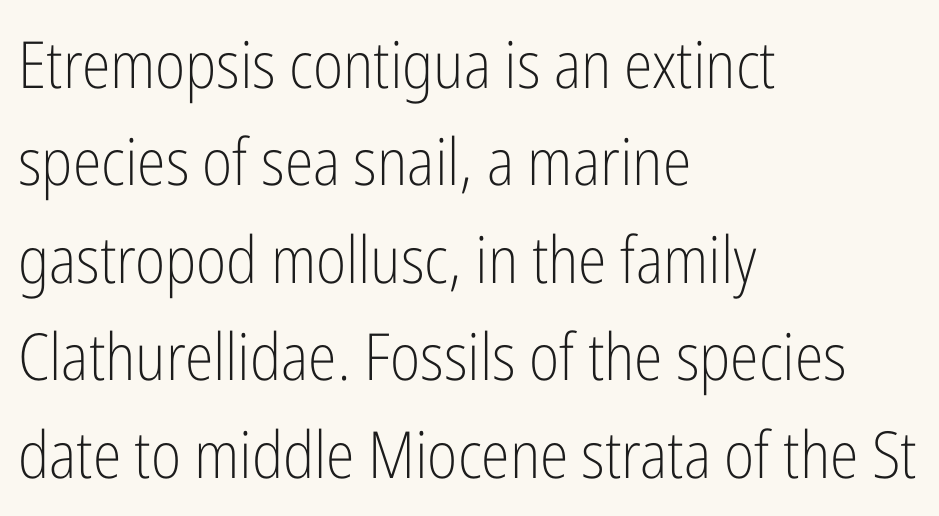
The image shows 65 px light, condensed sans-serif type, upright; set left-aligned, normal line spacing (1.5x), normal letter spacing, not underlined; low stroke contrast and a medium x-height.
